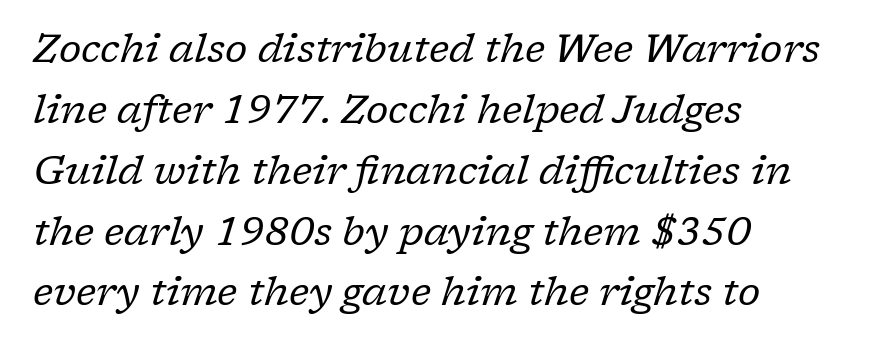
{"serif": "yes", "italic": "yes", "lean": "right", "slant_degrees": 17, "bold": "no", "weight": "regular", "width": "normal", "stroke_contrast": "low", "x_height": "medium", "monospaced": "no", "underline": "no", "align": "left", "line_spacing": "normal", "line_spacing_ratio": 1.56, "letter_spacing": "normal", "letter_spacing_em": 0.0, "glyph_px": 39}
